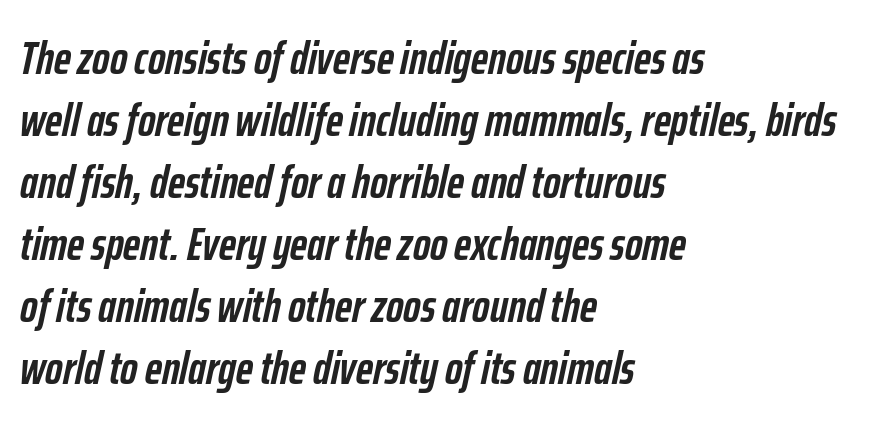
{"italic": "yes", "lean": "right", "slant_degrees": 12, "bold": "yes", "weight": "semibold", "width": "condensed", "stroke_contrast": "low", "x_height": "medium", "monospaced": "no", "underline": "no", "align": "left", "line_spacing": "normal", "line_spacing_ratio": 1.32, "letter_spacing": "normal", "letter_spacing_em": 0.0, "glyph_px": 47}
